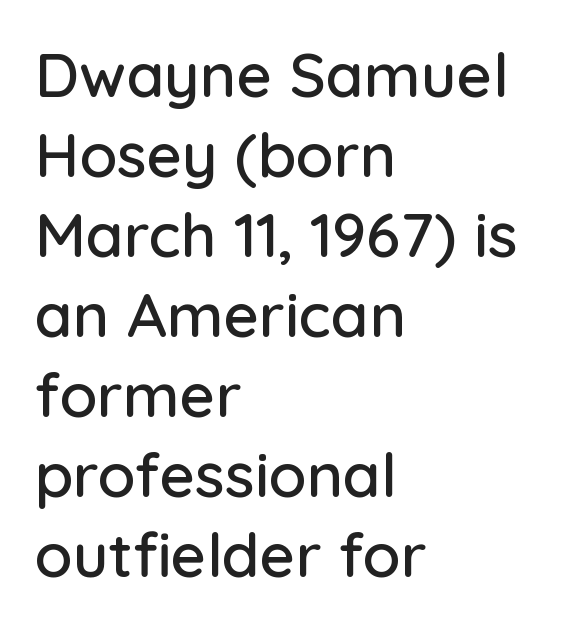
You could not count columns in this text — the font is proportionally spaced. Standard letterfit; no display-style spreading of the glyphs. Just letters on the line, the space beneath them empty. Reading down the block, your eye returns to a fixed left position each line.
